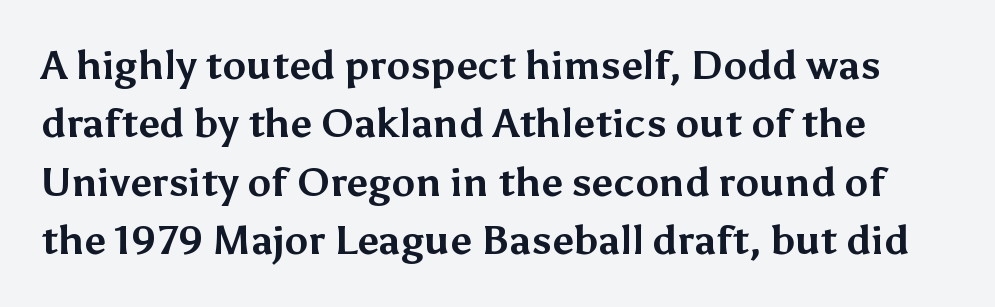
{"serif": "no", "italic": "no", "bold": "yes", "weight": "bold", "width": "normal", "stroke_contrast": "medium", "x_height": "medium", "monospaced": "no", "underline": "no", "line_spacing": "normal", "line_spacing_ratio": 1.46, "letter_spacing": "normal", "letter_spacing_em": 0.0, "glyph_px": 40}
